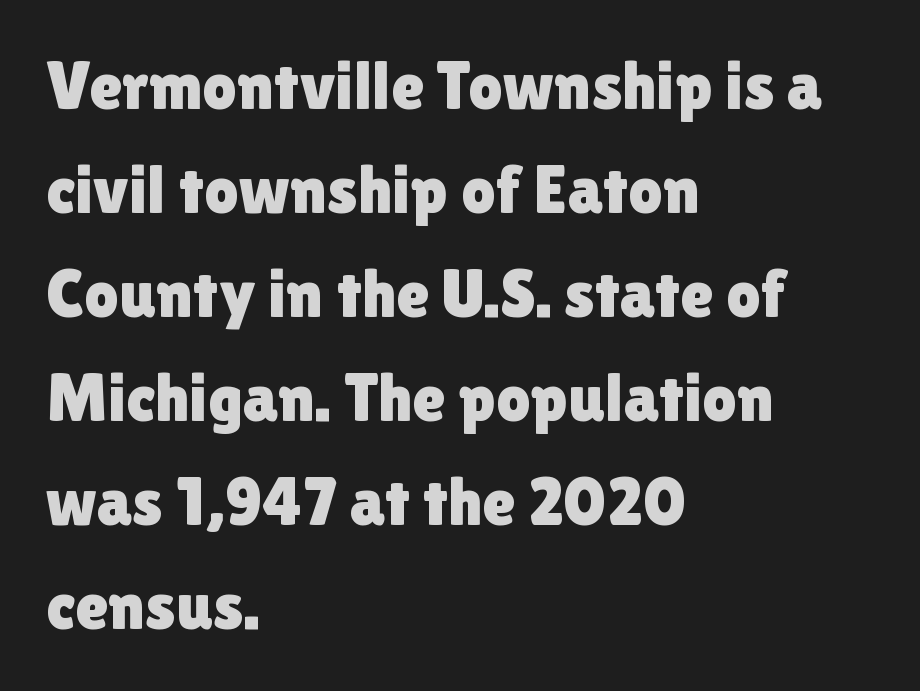
Q: Is the text italic (slanted)? A: No, it is upright.
Q: Is the typeface a serif or a sans-serif typeface? A: Sans-serif.
Q: Is the text underlined? A: No.
Q: How is the paragraph aligned? A: Left-aligned.
Q: Is the spacing between letters normal or unusually wide? A: Normal.
Q: Is the spacing between lines tight, normal or loose? A: Normal.
Q: Width (condensed, normal, or wide)? A: Normal.
Q: x-height? A: Medium.
Q: Monospaced? A: No.
